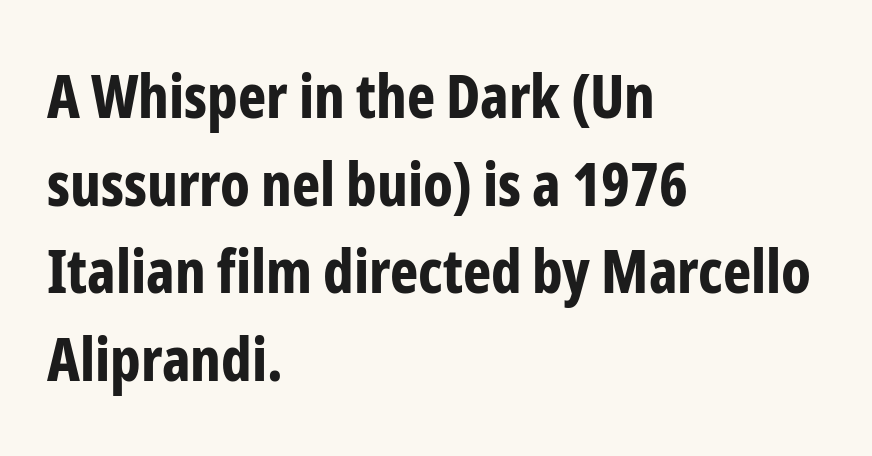
Q: Is the text bold? A: Yes.
Q: Is the text italic (slanted)? A: No, it is upright.
Q: Is the typeface a serif or a sans-serif typeface? A: Sans-serif.
Q: Is the text underlined? A: No.
Q: How is the paragraph aligned? A: Left-aligned.
Q: Is the spacing between letters normal or unusually wide? A: Normal.
Q: Is the spacing between lines tight, normal or loose? A: Normal.
Q: Width (condensed, normal, or wide)? A: Condensed.
Q: Stroke contrast? A: Low.
Q: x-height? A: Medium.
Q: Monospaced? A: No.
